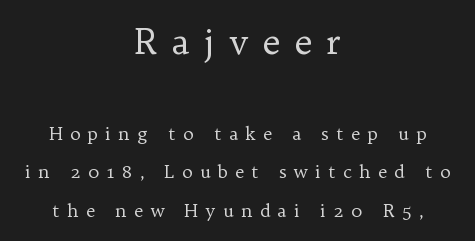
The image shows 35 px regular-weight serif type, upright; set centered, loose line spacing (2.14x), unusually wide letter spacing (+0.4 em), not underlined; the first (top) block is 1.94x larger; low stroke contrast and a medium x-height.
